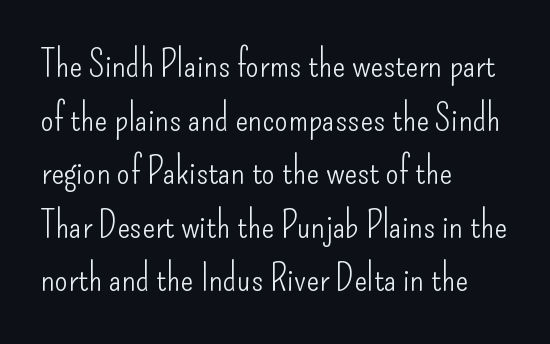
Q: Is the text bold? A: No.
Q: Is the text italic (slanted)? A: No, it is upright.
Q: Is the typeface a serif or a sans-serif typeface? A: Sans-serif.
Q: Is the text underlined? A: No.
Q: How is the paragraph aligned? A: Left-aligned.
Q: Is the spacing between letters normal or unusually wide? A: Normal.
Q: Is the spacing between lines tight, normal or loose? A: Normal.
Q: Width (condensed, normal, or wide)? A: Condensed.
Q: Stroke contrast? A: Low.
Q: x-height? A: Small.
Q: Monospaced? A: No.
